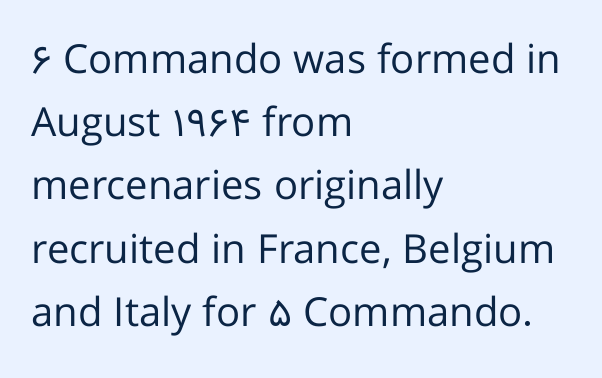
The letters advance in unequal steps, a hallmark of proportional type. Caption: multi-line text, flush left, ragged right. Posture: straight, roman, zero tilt. This block has exactly the height ordinary leading produces. Look at the bottom of the vertical strokes: they stop flat, with no serifs. A bare baseline throughout the passage.
